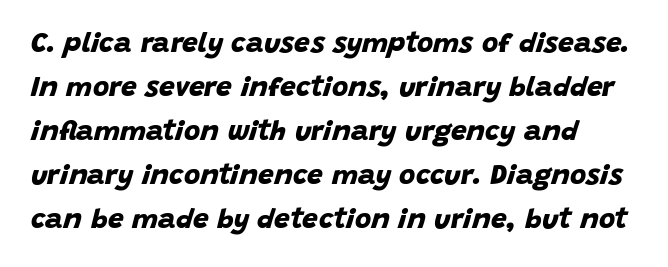
The image shows 28 px bold sans-serif type; set normal line spacing (1.57x), normal letter spacing, not underlined; low stroke contrast and a large x-height.
